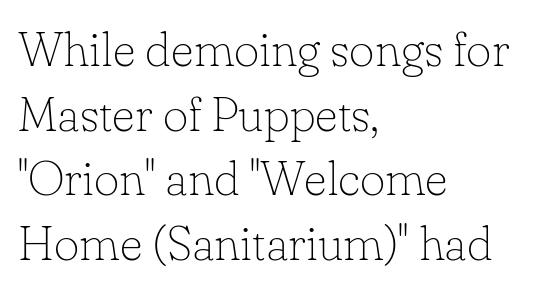
Regarding serifs, this sample has them. Style check: upright. Caption: face not bold, strokes unweighted. All the whitespace from short lines collects on the right. Inter-character spacing is left at the font's built-in metrics.
